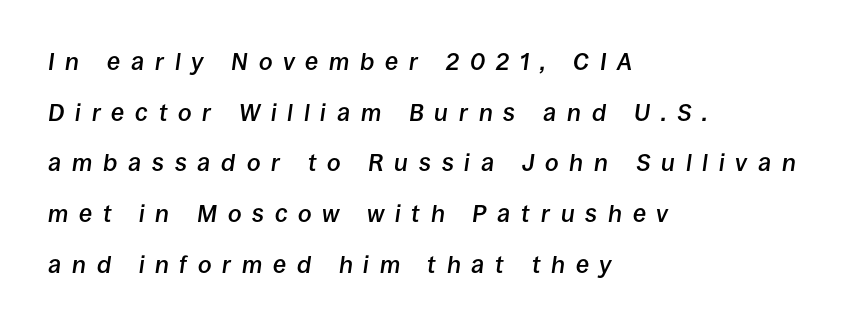
Q: Is the text bold? A: Semi-bold.
Q: Is the text italic (slanted)? A: Yes, it leans right by about 8 degrees.
Q: Is the text underlined? A: No.
Q: How is the paragraph aligned? A: Left-aligned.
Q: Is the spacing between letters normal or unusually wide? A: Unusually wide.
Q: Is the spacing between lines tight, normal or loose? A: Loose.
